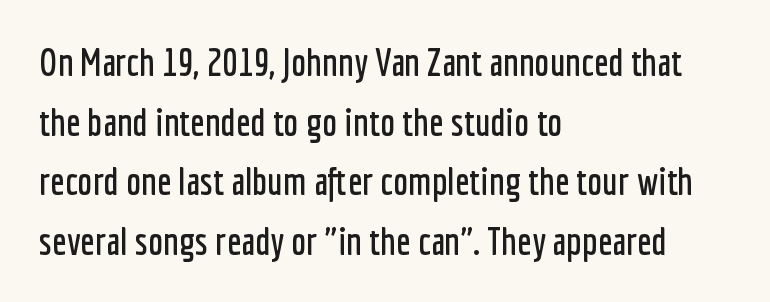
Q: Is the text italic (slanted)? A: No, it is upright.
Q: Is the typeface a serif or a sans-serif typeface? A: Sans-serif.
Q: Is the text underlined? A: No.
Q: How is the paragraph aligned? A: Left-aligned.
Q: Is the spacing between letters normal or unusually wide? A: Normal.
Q: Is the spacing between lines tight, normal or loose? A: Normal.
Q: Width (condensed, normal, or wide)? A: Condensed.
Q: Stroke contrast? A: Low.
Q: x-height? A: Medium.
Q: Monospaced? A: No.
